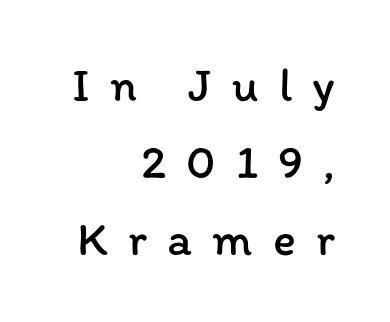
Q: Is the text bold? A: No.
Q: Is the text italic (slanted)? A: No, it is upright.
Q: Is the text underlined? A: No.
Q: How is the paragraph aligned? A: Right-aligned.
Q: Is the spacing between letters normal or unusually wide? A: Unusually wide.
Q: Is the spacing between lines tight, normal or loose? A: Normal.
Q: Width (condensed, normal, or wide)? A: Normal.
Q: Stroke contrast? A: Low.
Q: x-height? A: Medium.
Q: Monospaced? A: No.
